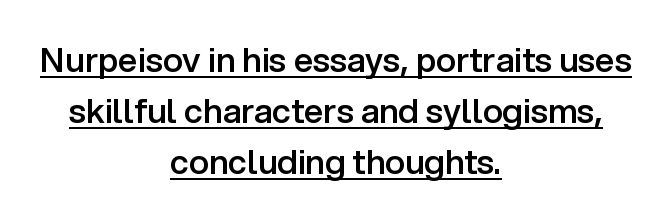
The image shows 34 px semibold sans-serif type, upright; set centered, normal line spacing (1.5x), normal letter spacing, underlined; low stroke contrast and a medium x-height.
